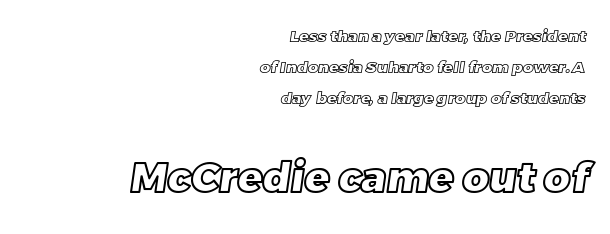
Q: Is the text underlined? A: No.
Q: How is the paragraph aligned? A: Right-aligned.
Q: Is the spacing between letters normal or unusually wide? A: Normal.
Q: Is the spacing between lines tight, normal or loose? A: Loose.
Q: Which block of text is set in a larger size, the first (top) or the second (bottom)? A: The second (bottom) one.
Q: Width (condensed, normal, or wide)? A: Normal.
Q: x-height? A: Large.
Q: Monospaced? A: No.
